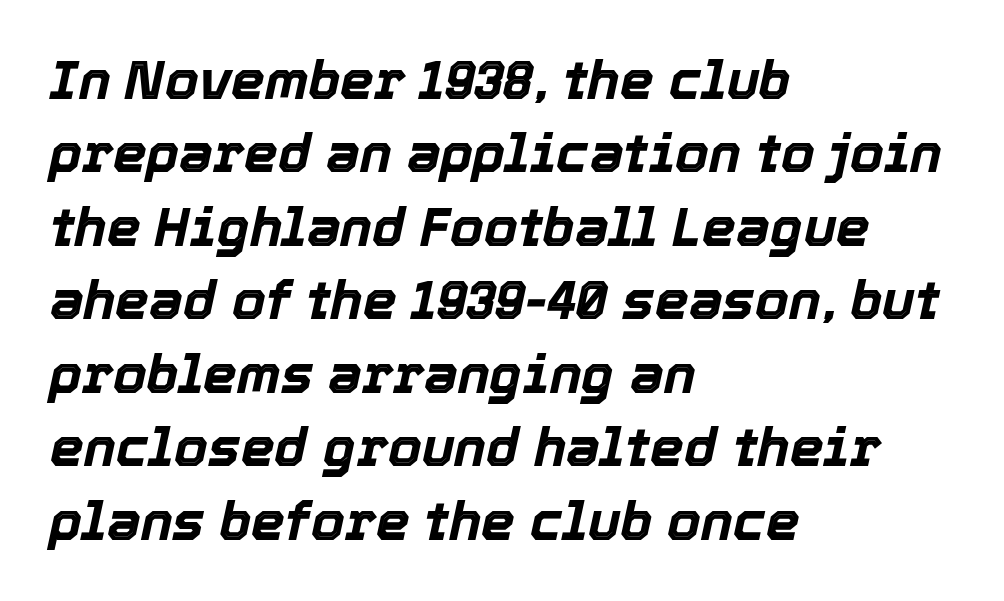
The passage shown is typed in a proportional face where columns would drift. Students, note that the glyphs here touch the page at normal intervals. Quick note: interline space is typical. Underlining? Definitely not there.
